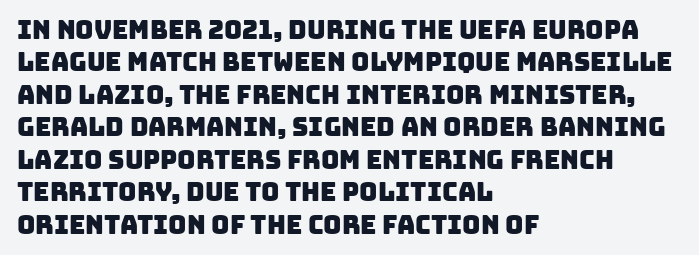
Q: Is the text underlined? A: No.
Q: How is the paragraph aligned? A: Left-aligned.
Q: Is the spacing between letters normal or unusually wide? A: Normal.
Q: Is the spacing between lines tight, normal or loose? A: Normal.
